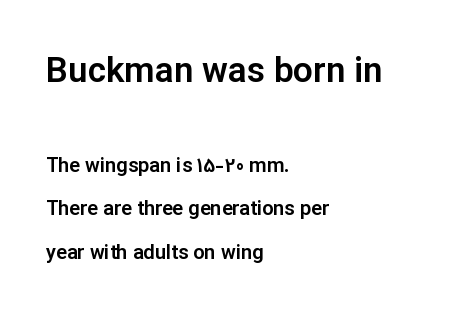
You can tell from the bare stems that sans-serif type was used. The more generous point size was reserved for the upper chunk. The letters advance in unequal steps, a hallmark of proportional type. The area under the type is left untouched. Every stem runs plumb, perpendicular to the baseline. The vertical gap from one line to the next is large.
